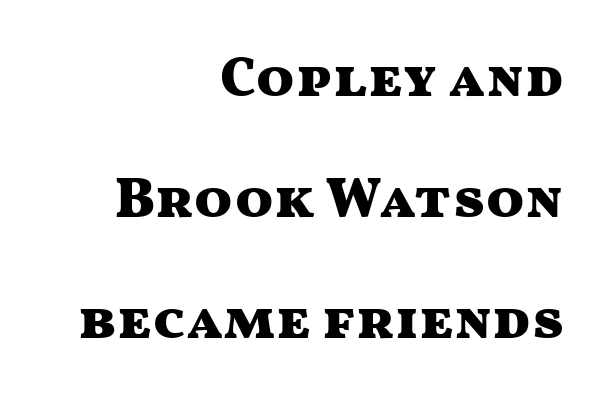
The tracking reads as untouched default to a designer's eye. The lines are spread far apart with generous leading. In terms of posture, this sample is upright. Font category for this specimen: sans-serif.
